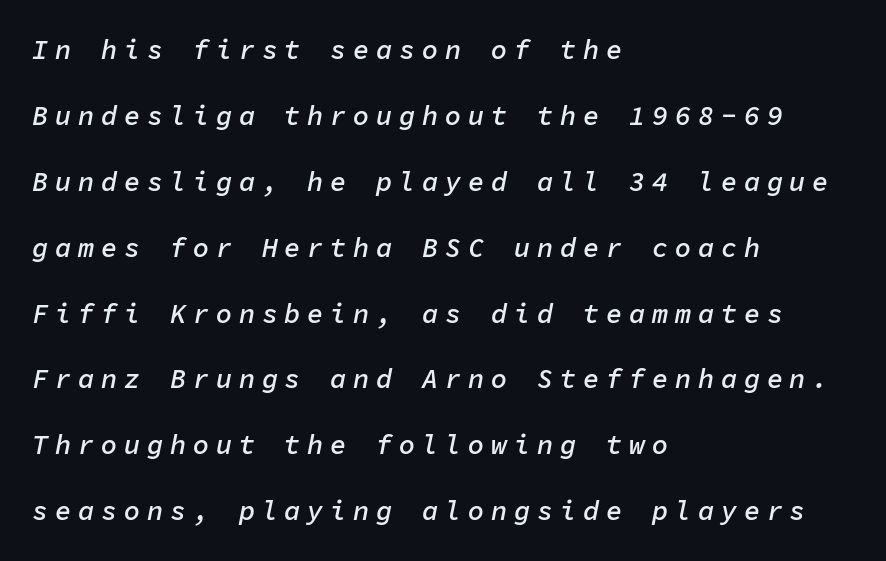
The image shows 27 px text type, italic (leaning right); set left-aligned, loose line spacing (2.44x), unusually wide letter spacing (+0.25 em), not underlined.
